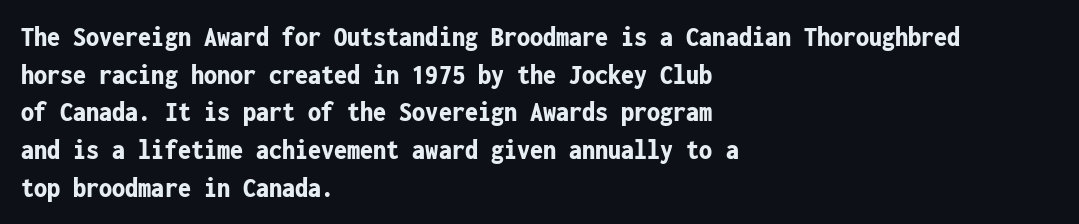
The designer went with a sans here, leaving each stem footless. Vertical strokes here are truly vertical. Stroke thickness is high; the sample reads as a true bold. The passage shown is typed in a monospace face where columns stay perfectly aligned.
